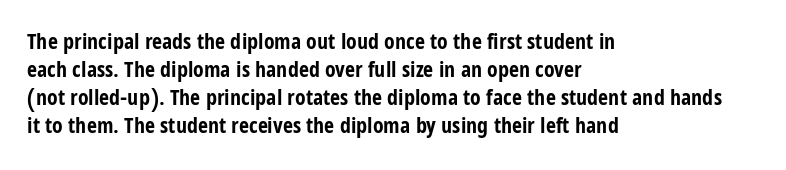
The passage is arranged the way most books set body copy — flush left. No word sits above an underline. Nobody touched the tracking dial on this one. Stroke thickness is high; the sample reads as a true bold.
